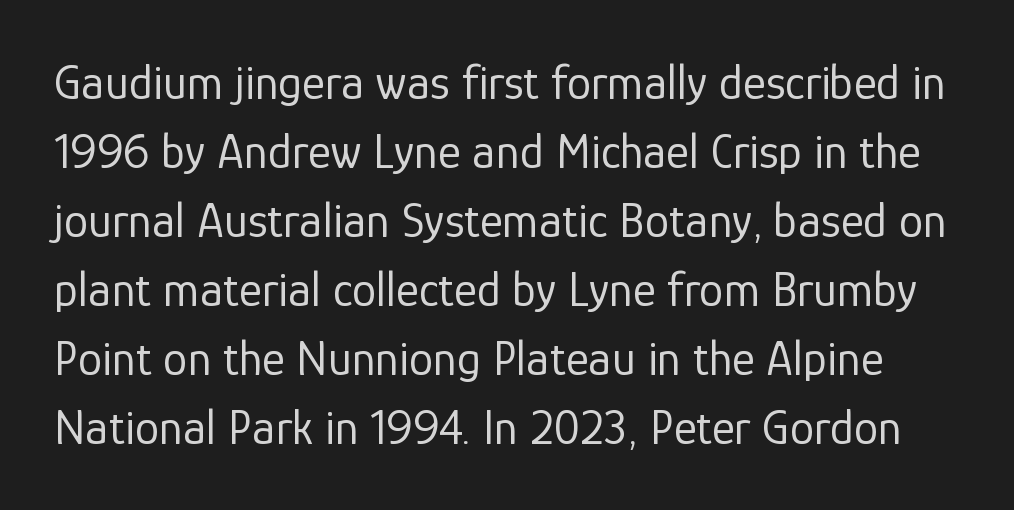
Decoration check: the copy has no underline. The typeface has the unassuming heft of standard copy or less. How would I describe the line gaps? Plain and ordinary. A typesetter would call this proportional, since set widths differ per character.
